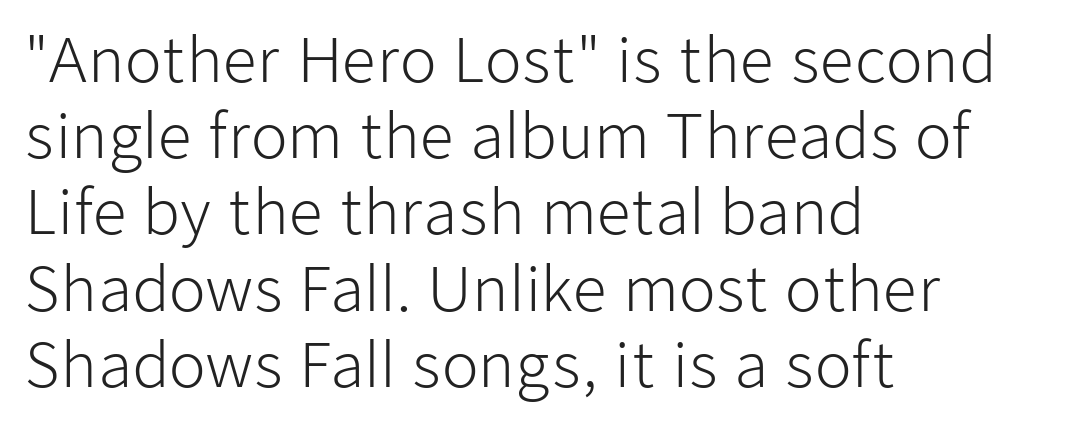
{"serif": "no", "italic": "no", "bold": "no", "weight": "light", "width": "normal", "stroke_contrast": "low", "x_height": "medium", "monospaced": "no", "underline": "no", "align": "left", "line_spacing": "normal", "line_spacing_ratio": 1.27, "letter_spacing": "normal", "letter_spacing_em": 0.0, "glyph_px": 60}
